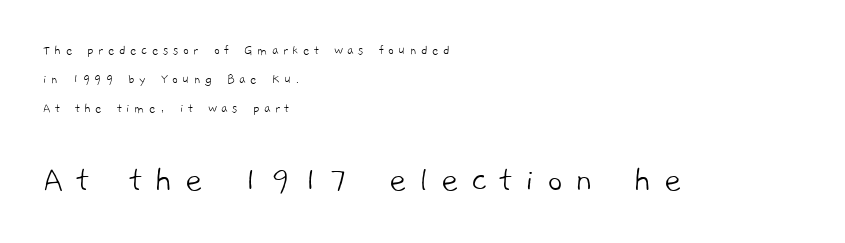
{"serif": "no", "bold": "no", "weight": "light", "width": "normal", "stroke_contrast": "low", "x_height": "medium", "monospaced": "no", "underline": "no", "align": "left", "line_spacing": "loose", "line_spacing_ratio": 2.08, "letter_spacing": "wide", "letter_spacing_em": 0.32, "larger_block": "second", "size_ratio": 2.71, "glyph_px": 38}
